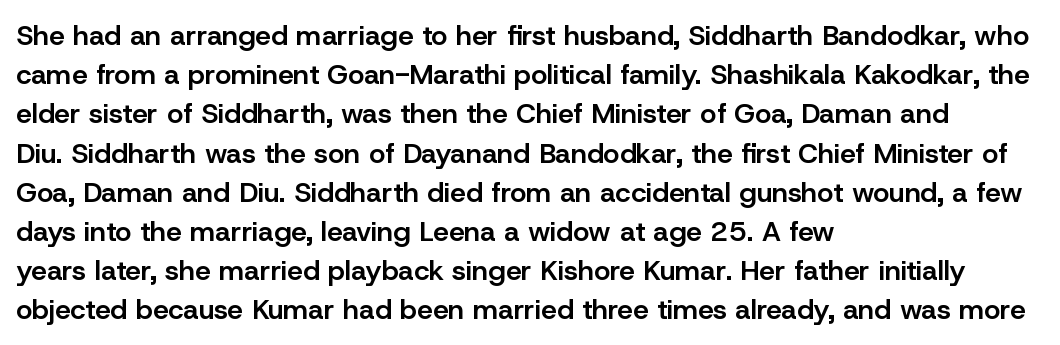
{"serif": "no", "italic": "no", "bold": "semi", "weight": "semibold", "width": "normal", "stroke_contrast": "low", "x_height": "medium", "monospaced": "no", "underline": "no", "align": "left", "line_spacing": "normal", "line_spacing_ratio": 1.4, "letter_spacing": "normal", "letter_spacing_em": 0.0, "glyph_px": 28}
